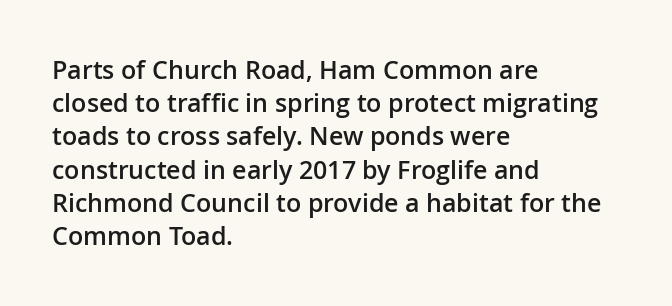
The image shows 25 px text type, upright; set left-aligned, normal line spacing (1.33x), normal letter spacing, not underlined.
